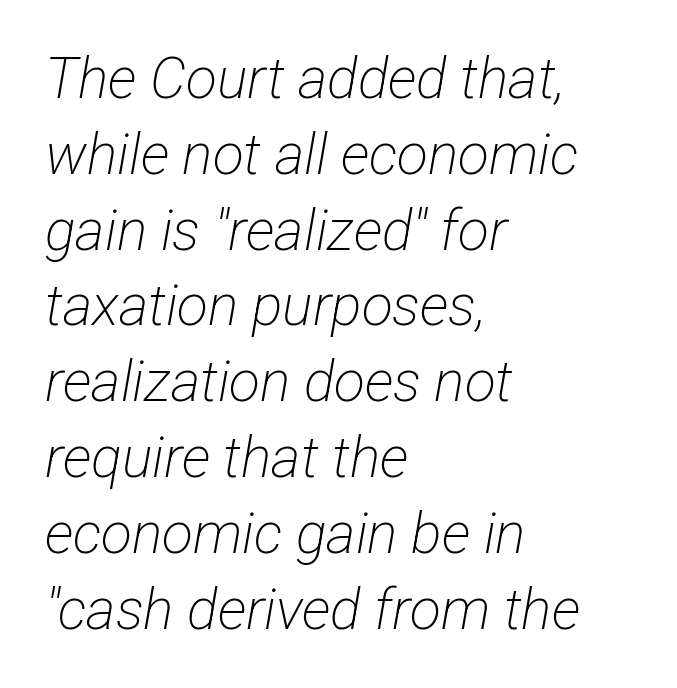
The image shows 57 px light, condensed sans-serif type; set left-aligned, normal line spacing (1.33x), normal letter spacing, not underlined; low stroke contrast and a medium x-height.
